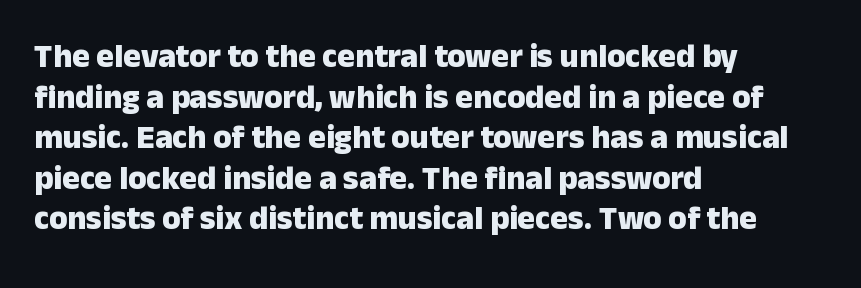
The image shows 33 px heavy sans-serif type, upright; set left-aligned, line spacing 1.23x, normal letter spacing, not underlined; low stroke contrast and a medium x-height.
